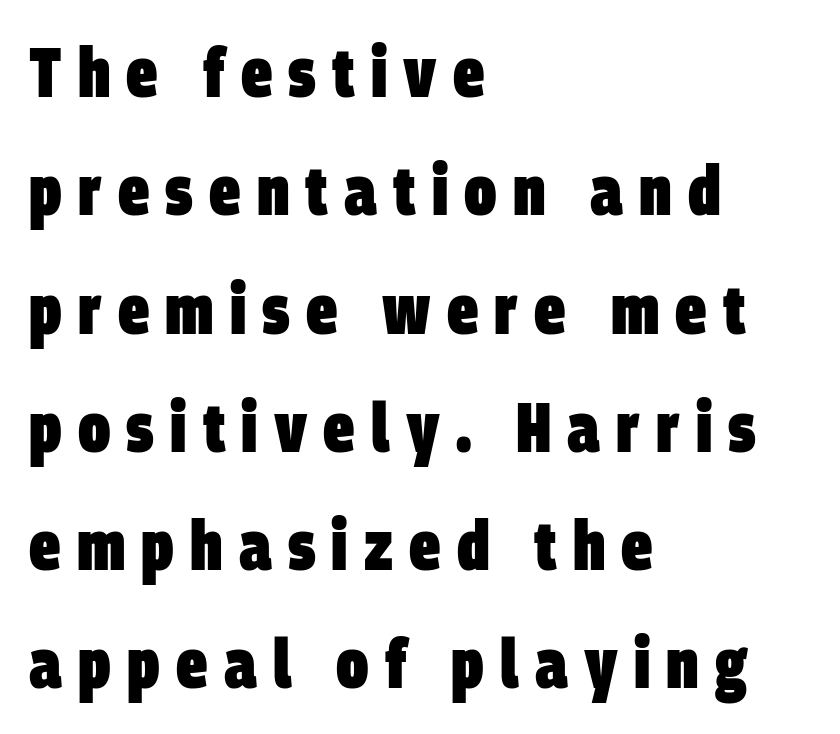
The image shows 70 px heavy, condensed sans-serif type; set left-aligned, normal line spacing (1.69x), unusually wide letter spacing (+0.23 em), not underlined; low stroke contrast and a large x-height.
